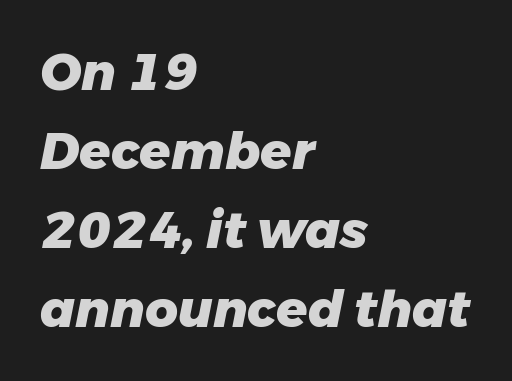
This sample keeps an unexceptional amount of space between lines. Designer's note — italics engaged. The passage shown is typed in a proportional face where columns would drift. Does extra space separate the letters? No, they use regular spacing. Glance below the letters and you will spot only blank space. These lines carry a lot of weight — the face is fully bold.
